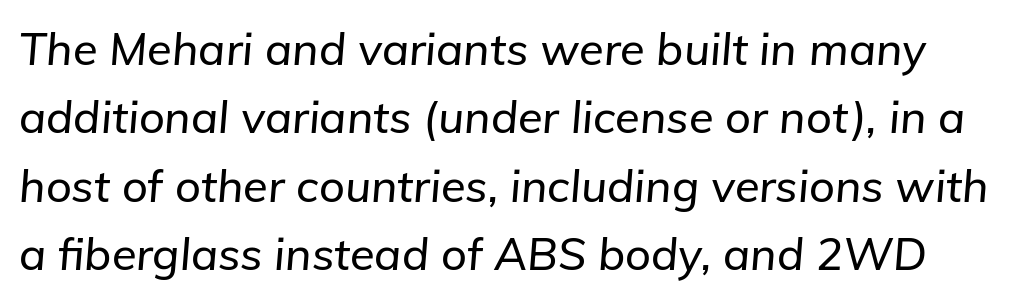
Q: Is the text italic (slanted)? A: Yes, it leans right by about 5 degrees.
Q: Is the text underlined? A: No.
Q: Is the spacing between letters normal or unusually wide? A: Normal.
Q: Is the spacing between lines tight, normal or loose? A: Normal.
Q: Width (condensed, normal, or wide)? A: Normal.
Q: Stroke contrast? A: Low.
Q: x-height? A: Medium.
Q: Monospaced? A: No.
